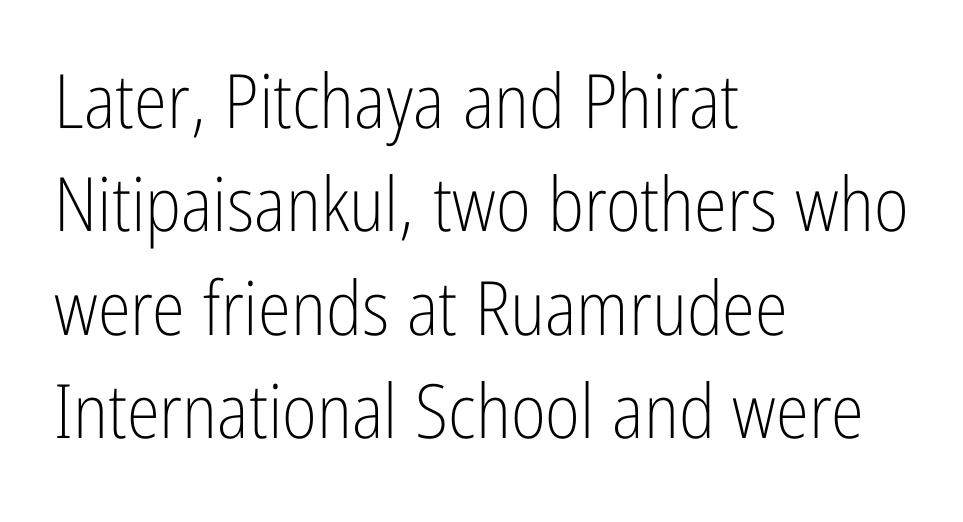
The letters sit at their default tracking, neither squeezed nor spread. Ink coverage per letter is moderate at most. Layout note: lines flush left. Quick note: underline off. Varying glyph widths throughout — classic text-font behaviour.
